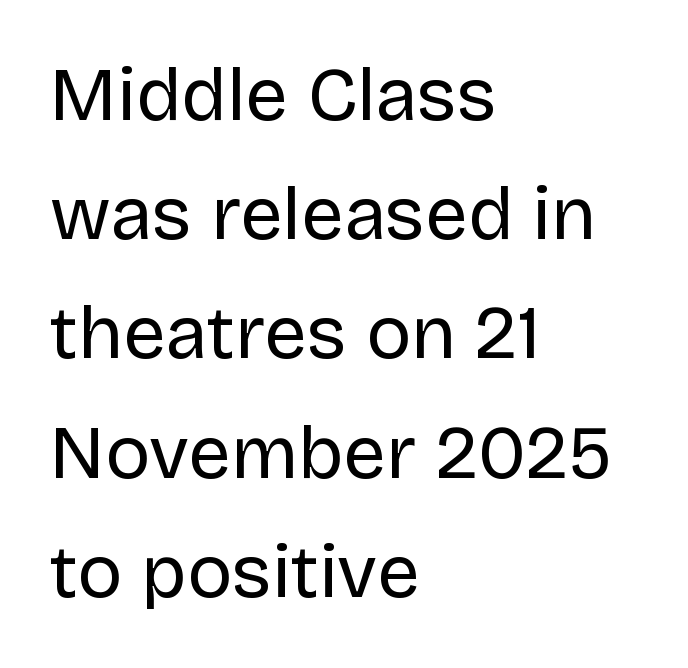
Compared with typical paragraphs, the rows here are spaced about the same. Horizontally, the lines are justified to the leading edge only. The typeface has the unassuming heft of standard copy or less. The designer went with a sans here, leaving each stem footless. Rule under the text: the space is simply empty. Does extra space separate the letters? No, they use regular spacing.
